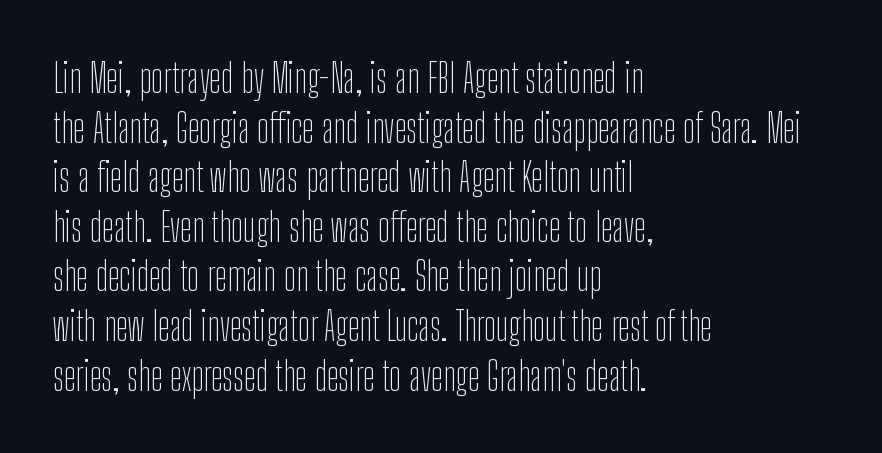
Q: Is the text bold? A: No.
Q: Is the text italic (slanted)? A: No, it is upright.
Q: Is the typeface a serif or a sans-serif typeface? A: Sans-serif.
Q: Is the text underlined? A: No.
Q: How is the paragraph aligned? A: Left-aligned.
Q: Is the spacing between letters normal or unusually wide? A: Normal.
Q: Width (condensed, normal, or wide)? A: Condensed.
Q: Stroke contrast? A: Low.
Q: x-height? A: Medium.
Q: Monospaced? A: No.
